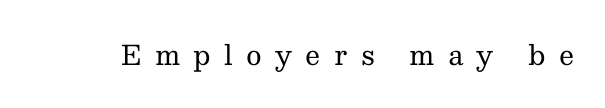
Q: Is the text bold? A: No.
Q: Is the text italic (slanted)? A: No, it is upright.
Q: Is the text underlined? A: No.
Q: Is the spacing between letters normal or unusually wide? A: Unusually wide.
